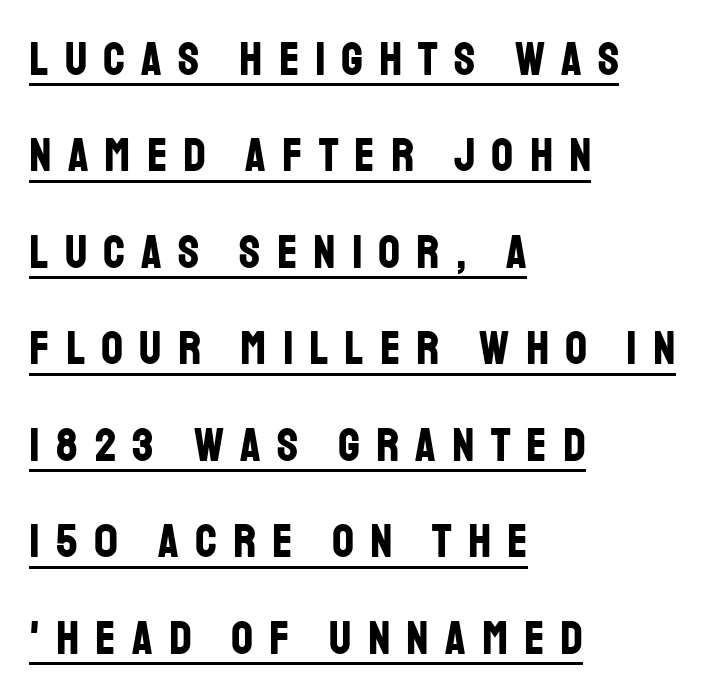
{"serif": "no", "italic": "no", "bold": "yes", "weight": "bold", "width": "condensed", "stroke_contrast": "low", "x_height": "large", "monospaced": "no", "underline": "yes", "align": "left", "line_spacing": "loose", "line_spacing_ratio": 2.01, "letter_spacing": "wide", "letter_spacing_em": 0.34, "glyph_px": 48}
